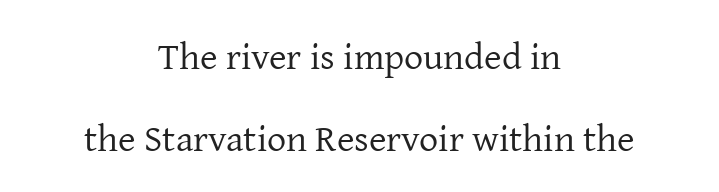
Q: Is the text bold? A: No.
Q: Is the text italic (slanted)? A: No, it is upright.
Q: Is the typeface a serif or a sans-serif typeface? A: Serif.
Q: Is the text underlined? A: No.
Q: How is the paragraph aligned? A: Centered.
Q: Is the spacing between letters normal or unusually wide? A: Normal.
Q: Is the spacing between lines tight, normal or loose? A: Loose.
Q: Width (condensed, normal, or wide)? A: Normal.
Q: Stroke contrast? A: Low.
Q: x-height? A: Medium.
Q: Monospaced? A: No.
